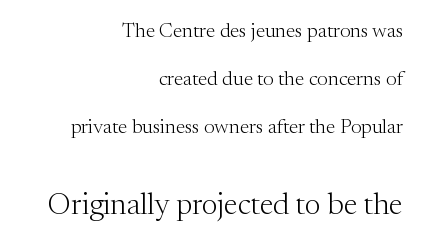
The image shows 30 px light serif type, upright; set right-aligned, loose line spacing (2.41x), normal letter spacing, not underlined; the second (bottom) block is 1.5x larger; medium stroke contrast and a medium x-height.
